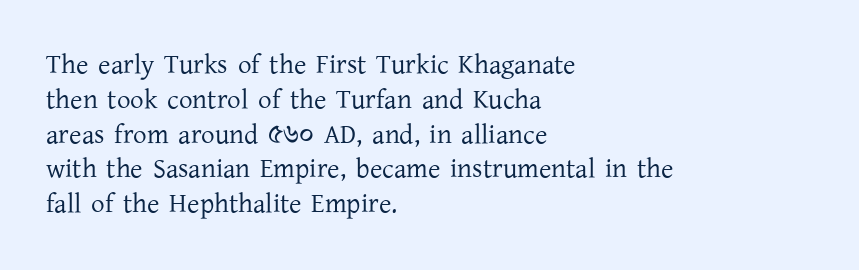
This sample keeps an unexceptional amount of space between lines. Characters remain perfectly vertical along every line. The gap between lines stays unmarked. Is this a heavy cut? Hardly; it is regular or lighter.
